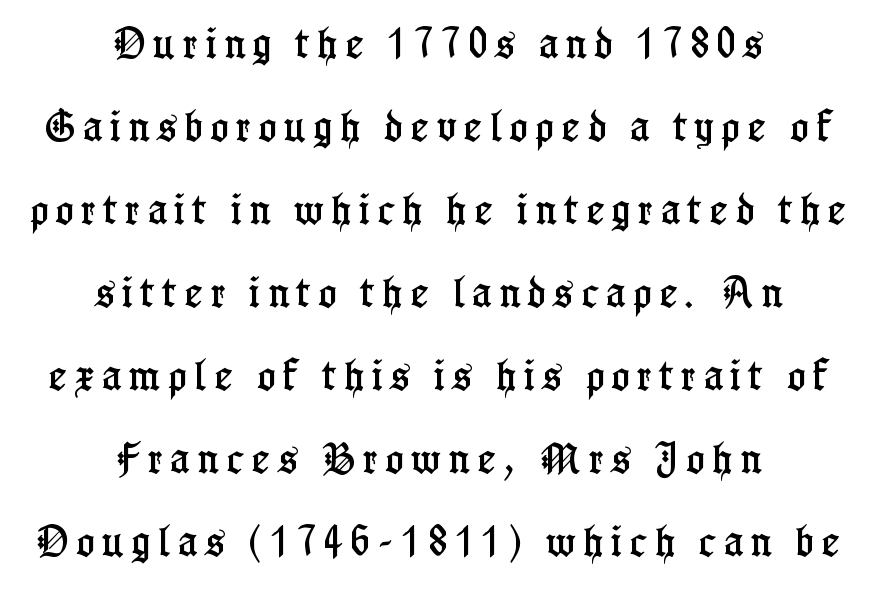
Q: Is the text italic (slanted)? A: No, it is upright.
Q: Is the typeface a serif or a sans-serif typeface? A: Serif.
Q: Is the text underlined? A: No.
Q: How is the paragraph aligned? A: Centered.
Q: Is the spacing between letters normal or unusually wide? A: Unusually wide.
Q: Is the spacing between lines tight, normal or loose? A: Loose.
Q: Width (condensed, normal, or wide)? A: Condensed.
Q: Stroke contrast? A: Low.
Q: x-height? A: Medium.
Q: Monospaced? A: No.
